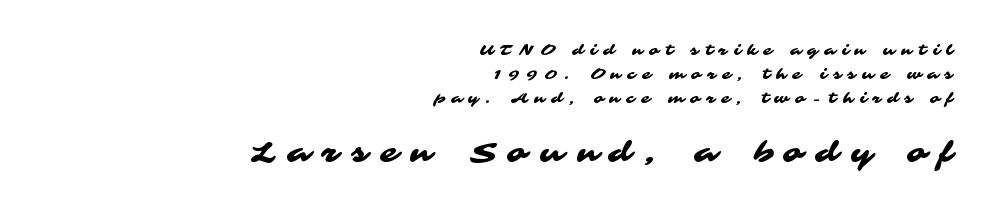
Quick note: underline off. Typeset ragged left — the right edge is the straight one. How are the letters spaced? Widely, with obvious added tracking. Type size steps up from the first block to the second. Look at the bottom of the vertical strokes: they stop flat, with no serifs.
